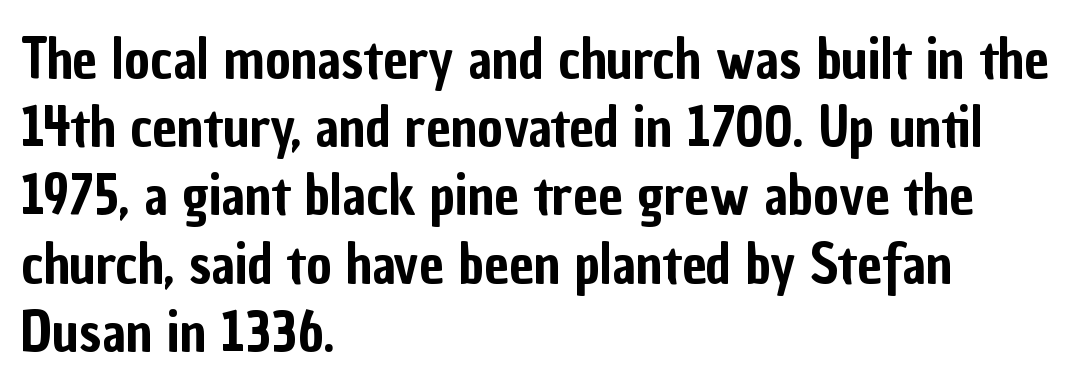
{"serif": "no", "italic": "no", "width": "condensed", "stroke_contrast": "low", "x_height": "medium", "monospaced": "no", "underline": "no", "align": "left", "line_spacing_ratio": 1.24, "letter_spacing": "normal", "letter_spacing_em": 0.0, "glyph_px": 55}
